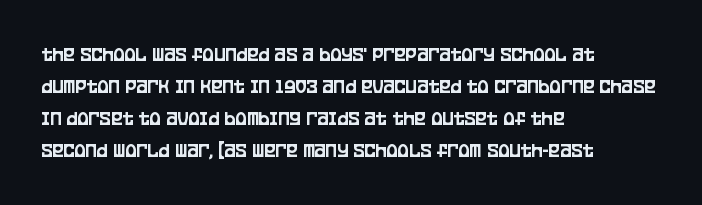
Layout note: lines flush left. The string is rendered with underlining switched off. The line texture is even and compact thanks to regular tracking. A roman cut, with each character standing at attention. The space between consecutive lines is moderate.
